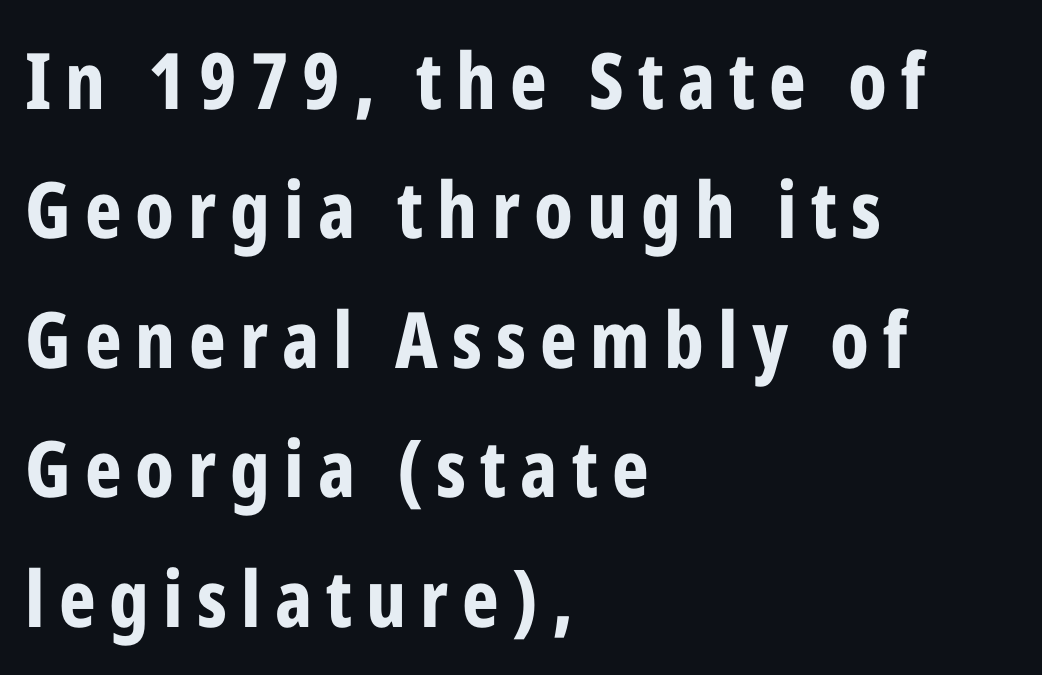
The image shows 78 px bold, condensed sans-serif type, upright; set left-aligned, normal line spacing (1.66x), not underlined; low stroke contrast and a medium x-height.
